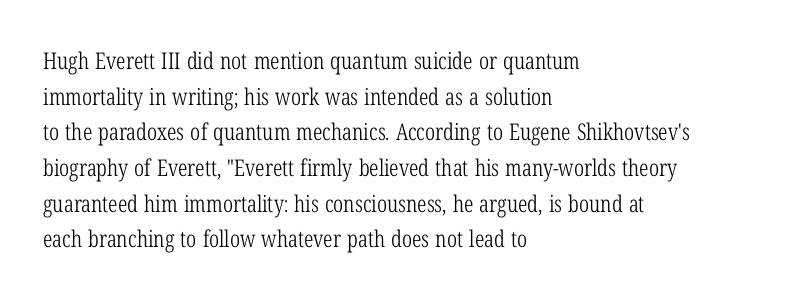
The image shows 23 px text type, upright; set left-aligned, normal line spacing (1.55x), normal letter spacing, not underlined.
